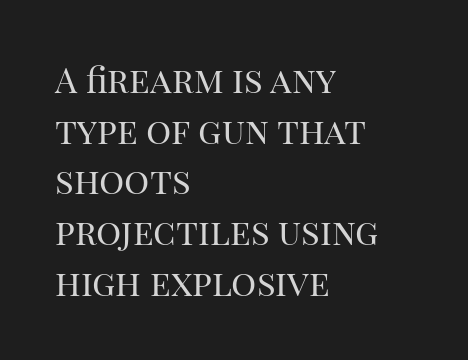
Q: Is the text bold? A: No.
Q: Is the text italic (slanted)? A: No, it is upright.
Q: Is the typeface a serif or a sans-serif typeface? A: Serif.
Q: Is the text underlined? A: No.
Q: How is the paragraph aligned? A: Left-aligned.
Q: Is the spacing between letters normal or unusually wide? A: Normal.
Q: Is the spacing between lines tight, normal or loose? A: Normal.
Q: Width (condensed, normal, or wide)? A: Normal.
Q: Stroke contrast? A: High.
Q: x-height? A: Large.
Q: Monospaced? A: No.
